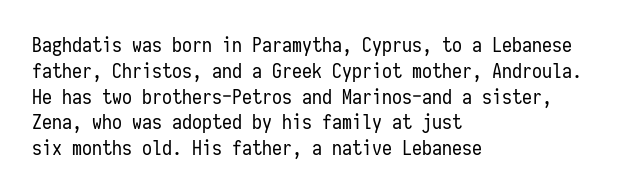
Q: Is the text bold? A: No.
Q: Is the text italic (slanted)? A: No, it is upright.
Q: Is the text underlined? A: No.
Q: How is the paragraph aligned? A: Left-aligned.
Q: Is the spacing between letters normal or unusually wide? A: Normal.
Q: Is the spacing between lines tight, normal or loose? A: Normal.
